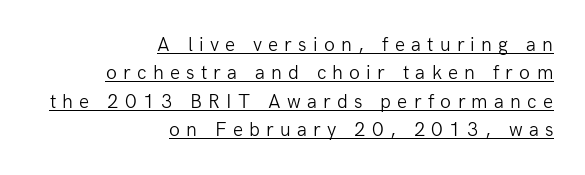
Q: Is the text bold? A: No.
Q: Is the text italic (slanted)? A: No, it is upright.
Q: Is the text underlined? A: Yes.
Q: How is the paragraph aligned? A: Right-aligned.
Q: Is the spacing between letters normal or unusually wide? A: Unusually wide.
Q: Is the spacing between lines tight, normal or loose? A: Normal.
